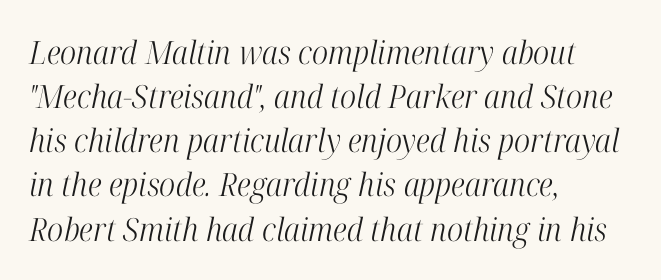
{"serif": "yes", "italic": "yes", "lean": "right", "slant_degrees": 12, "bold": "no", "weight": "light", "width": "condensed", "stroke_contrast": "high", "x_height": "medium", "monospaced": "no", "underline": "no", "align": "left", "line_spacing": "normal", "line_spacing_ratio": 1.38, "letter_spacing": "normal", "letter_spacing_em": 0.0, "glyph_px": 32}
